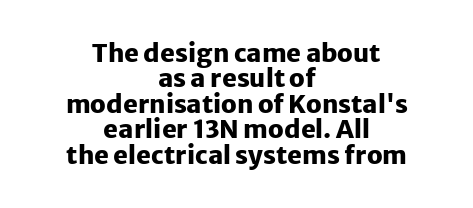
The image shows 25 px bold type, upright; set centered, tight line spacing (1.02x), normal letter spacing, not underlined.
